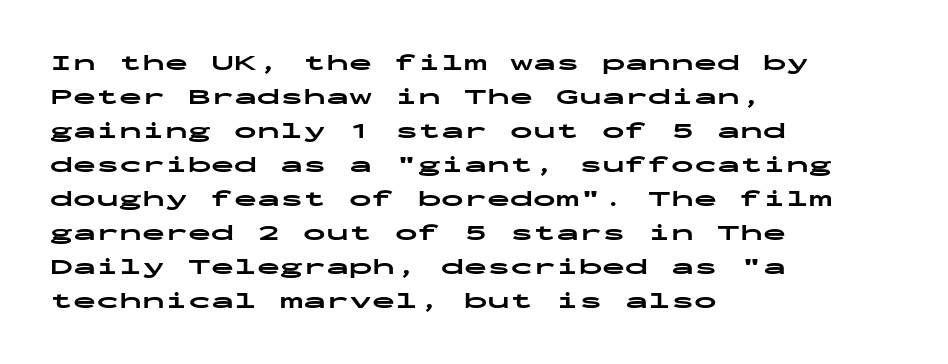
{"italic": "no", "bold": "yes", "underline": "no", "align": "left", "line_spacing": "normal", "line_spacing_ratio": 1.48, "letter_spacing": "normal", "letter_spacing_em": 0.0, "glyph_px": 23}
